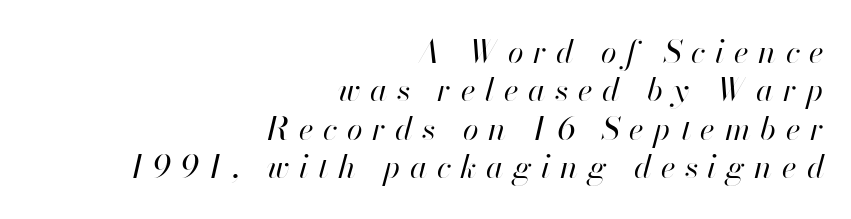
The image shows 32 px regular-weight type, italic (leaning right); set right-aligned, line spacing 1.2x, unusually wide letter spacing (+0.3 em), not underlined; high stroke contrast and a small x-height.
